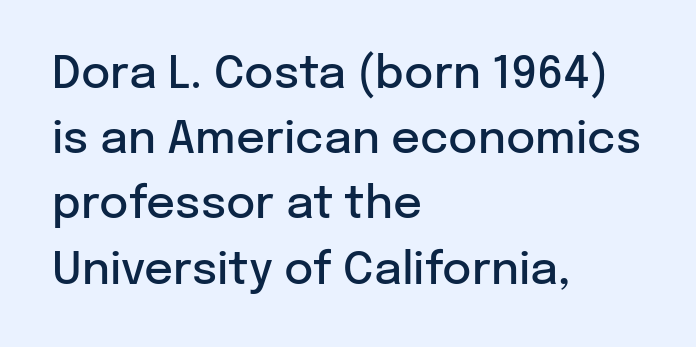
What's the leading like? Ordinary, nothing unusual. Look at the bottom of the vertical strokes: they stop flat, with no serifs. Semibold letterforms, between regular and bold. Rendered with straight, roman letterforms.
